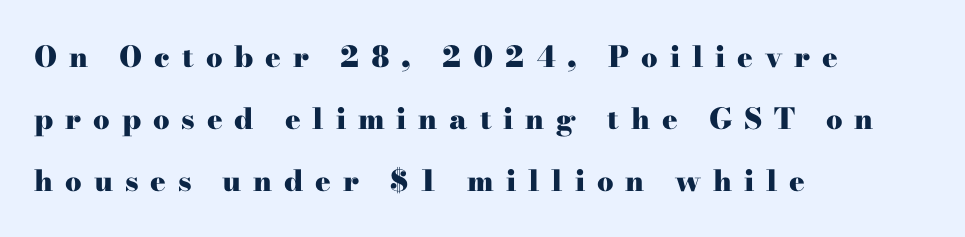
{"serif": "yes", "italic": "no", "bold": "yes", "weight": "heavy", "width": "wide", "stroke_contrast": "high", "x_height": "small", "monospaced": "no", "underline": "no", "align": "left", "line_spacing": "loose", "line_spacing_ratio": 2.13, "letter_spacing": "wide", "letter_spacing_em": 0.41, "glyph_px": 29}
